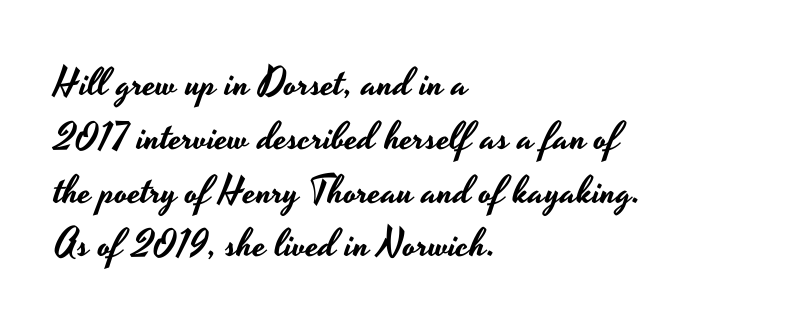
{"serif": "no", "width": "wide", "stroke_contrast": "low", "x_height": "small", "monospaced": "no", "underline": "no", "align": "left", "line_spacing": "normal", "line_spacing_ratio": 1.38, "letter_spacing": "normal", "letter_spacing_em": 0.0, "glyph_px": 39}
